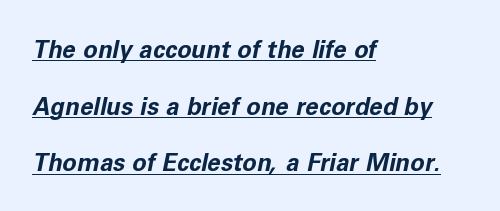
The image shows 24 px bold type, italic (leaning right); set left-aligned, loose line spacing (2.36x), normal letter spacing, underlined.
